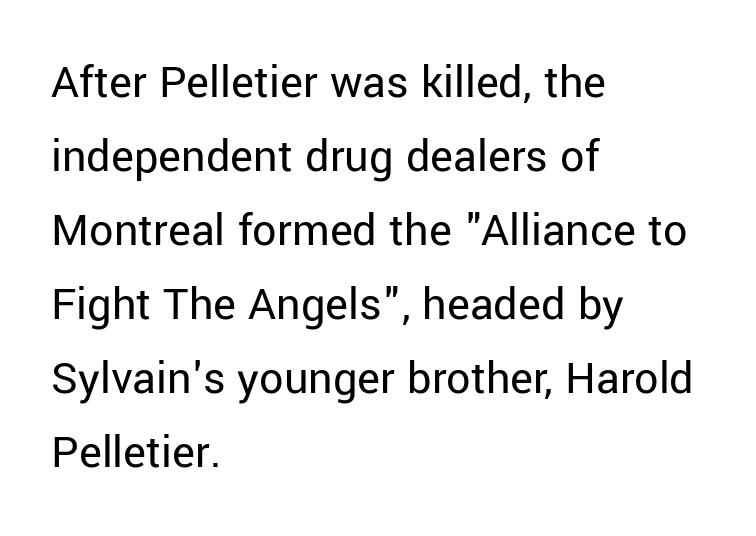
{"serif": "no", "italic": "no", "bold": "no", "weight": "regular", "width": "normal", "stroke_contrast": "low", "x_height": "medium", "monospaced": "no", "underline": "no", "align": "left", "line_spacing": "normal", "line_spacing_ratio": 1.54, "letter_spacing": "normal", "letter_spacing_em": 0.0, "glyph_px": 48}
